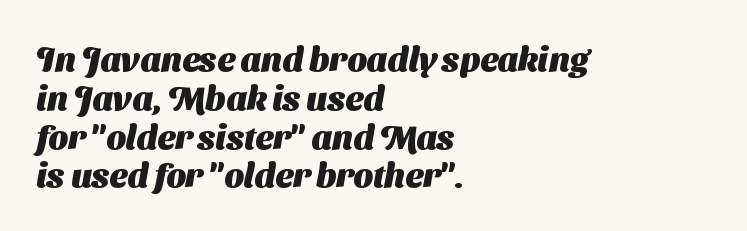
The face used here is a sans, in the tradition of grotesques and geometrics. Students, note that the glyphs here touch the page at normal intervals. Descender tails drop into unmarked territory. Stroke thickness is high; the sample reads as a true bold. The vertical gap from one line to the next is small. This rendering uses left alignment, leaving the right contour irregular.
